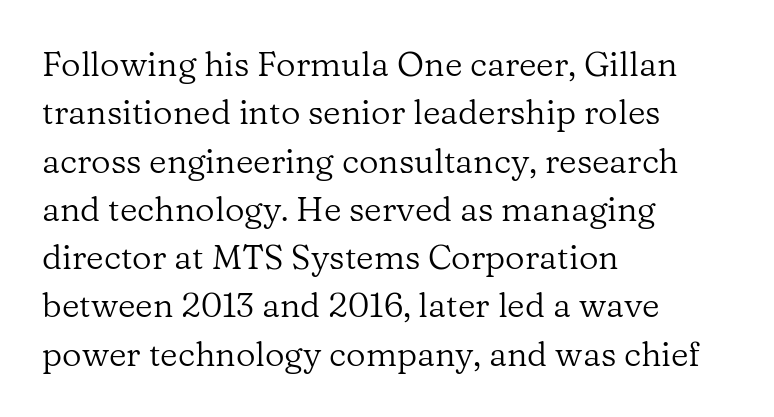
The image shows 34 px regular-weight serif type, upright; set left-aligned, normal line spacing (1.42x), normal letter spacing, not underlined; low stroke contrast and a medium x-height.
